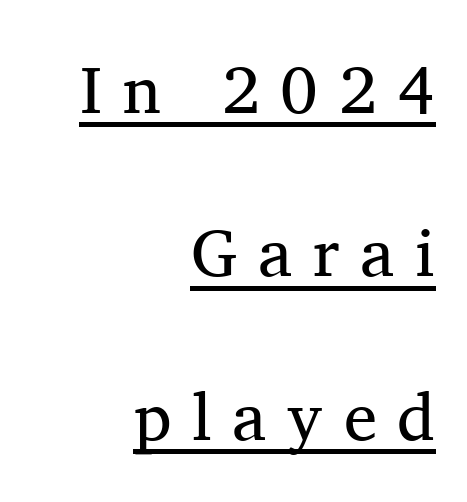
Line spacing here is loose. Proportional: the letters do not fall into vertical columns. Weight: regular or lighter. The type is letterspaced generously, with wide tracking. No italicization has been applied; the sample stays upright.
